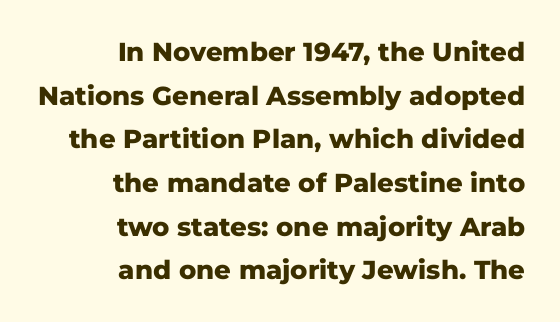
{"italic": "no", "bold": "yes", "underline": "no", "align": "right", "line_spacing": "normal", "line_spacing_ratio": 1.68, "letter_spacing": "normal", "letter_spacing_em": 0.0, "glyph_px": 26}
